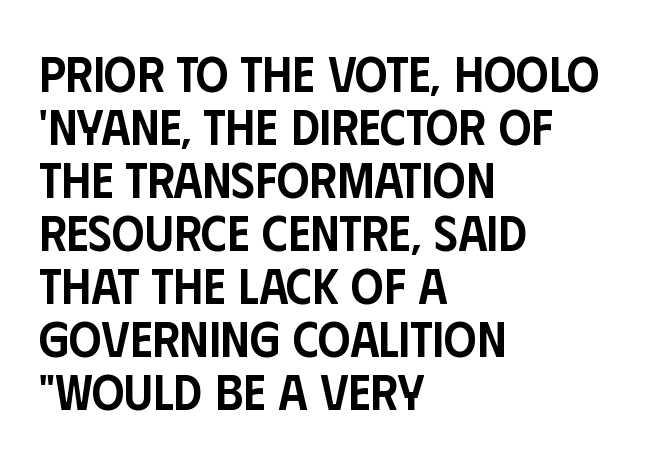
{"serif": "no", "italic": "no", "bold": "semi", "weight": "semibold", "width": "condensed", "stroke_contrast": "low", "x_height": "large", "monospaced": "no", "underline": "no", "align": "left", "line_spacing": "tight", "line_spacing_ratio": 1.04, "letter_spacing": "normal", "letter_spacing_em": 0.0, "glyph_px": 51}
